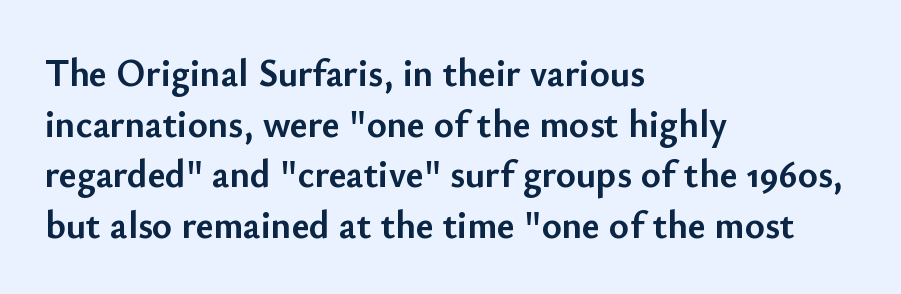
The image shows 38 px semibold sans-serif type, upright; set left-aligned, normal line spacing (1.33x), normal letter spacing, not underlined; low stroke contrast and a small x-height.
